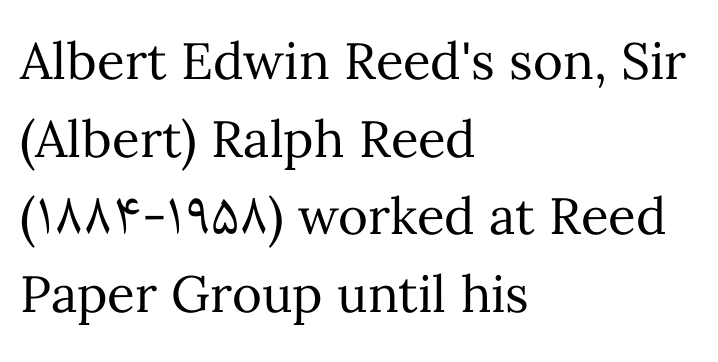
Q: Is the text bold? A: No.
Q: Is the text italic (slanted)? A: No, it is upright.
Q: Is the text underlined? A: No.
Q: How is the paragraph aligned? A: Left-aligned.
Q: Is the spacing between letters normal or unusually wide? A: Normal.
Q: Is the spacing between lines tight, normal or loose? A: Normal.
Q: Width (condensed, normal, or wide)? A: Normal.
Q: Stroke contrast? A: Medium.
Q: x-height? A: Medium.
Q: Monospaced? A: No.
